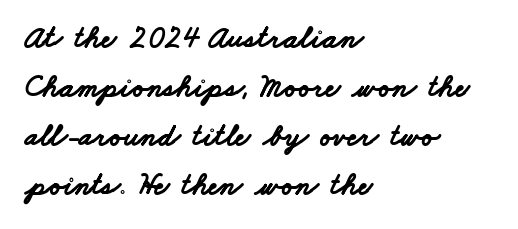
{"serif": "no", "bold": "yes", "weight": "bold", "width": "wide", "stroke_contrast": "low", "x_height": "small", "monospaced": "no", "underline": "no", "align": "left", "line_spacing": "normal", "line_spacing_ratio": 1.58, "letter_spacing": "normal", "letter_spacing_em": 0.0, "glyph_px": 31}
